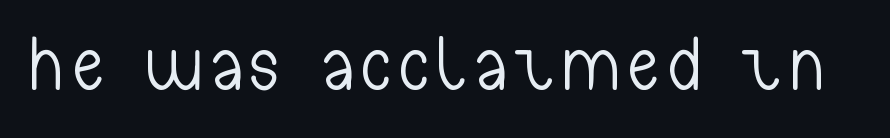
Q: Is the text bold? A: No.
Q: Is the text italic (slanted)? A: No, it is upright.
Q: Is the typeface a serif or a sans-serif typeface? A: Sans-serif.
Q: Is the text underlined? A: No.
Q: Width (condensed, normal, or wide)? A: Condensed.
Q: Stroke contrast? A: Low.
Q: x-height? A: Medium.
Q: Monospaced? A: No.
